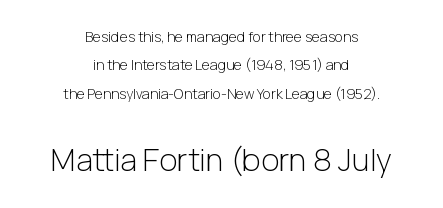
The image shows 31 px light sans-serif type, upright; set centered, loose line spacing (2.02x), normal letter spacing, not underlined; the second (bottom) block is 2.21x larger; low stroke contrast and a medium x-height.
